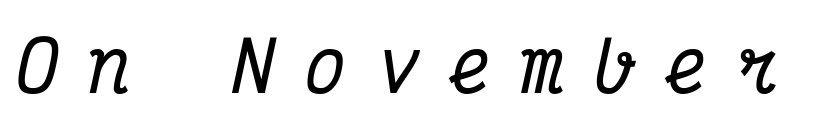
{"serif": "yes", "italic": "yes", "lean": "right", "slant_degrees": 12, "width": "condensed", "stroke_contrast": "medium", "x_height": "medium", "monospaced": "yes", "underline": "no", "letter_spacing": "wide", "letter_spacing_em": 0.43, "glyph_px": 70}
